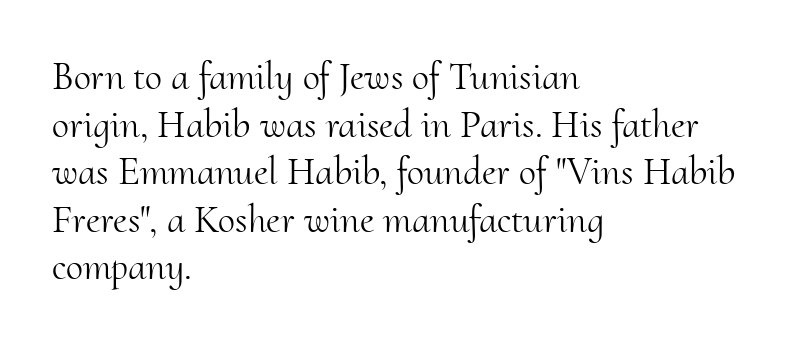
Q: Is the text bold? A: No.
Q: Is the text italic (slanted)? A: No, it is upright.
Q: Is the typeface a serif or a sans-serif typeface? A: Serif.
Q: Is the text underlined? A: No.
Q: How is the paragraph aligned? A: Left-aligned.
Q: Is the spacing between letters normal or unusually wide? A: Normal.
Q: Width (condensed, normal, or wide)? A: Normal.
Q: Stroke contrast? A: Medium.
Q: x-height? A: Small.
Q: Monospaced? A: No.
